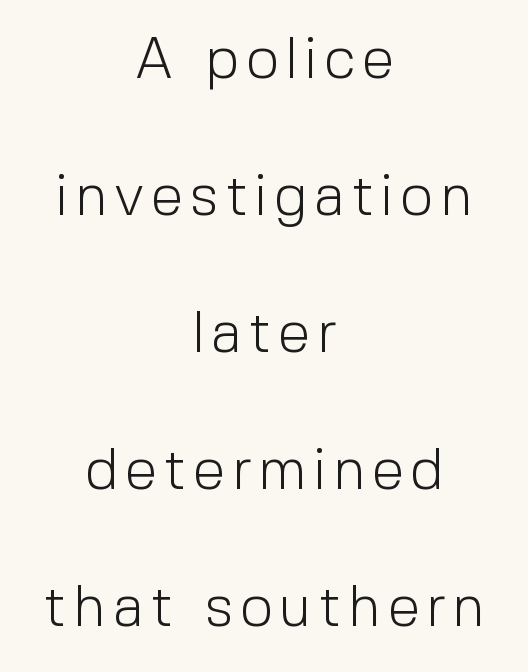
Q: Is the text bold? A: No.
Q: Is the text italic (slanted)? A: No, it is upright.
Q: Is the typeface a serif or a sans-serif typeface? A: Sans-serif.
Q: Is the text underlined? A: No.
Q: How is the paragraph aligned? A: Centered.
Q: Is the spacing between lines tight, normal or loose? A: Loose.
Q: Width (condensed, normal, or wide)? A: Normal.
Q: x-height? A: Medium.
Q: Monospaced? A: No.
